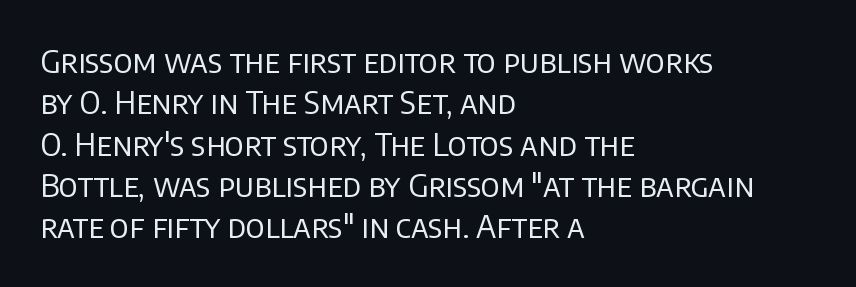
Honestly, the row spacing looks completely unremarkable. This sample uses a sans-serif face. Here the designer chose a conventional face with non-uniform glyph widths. No chunkiness to these letters — they're not bold. Line starts are locked; line ends wander.
